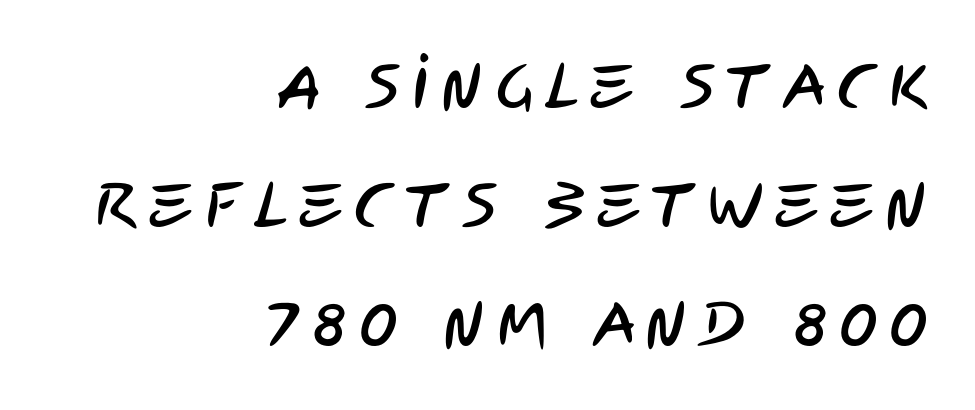
The image shows 62 px condensed sans-serif type; set right-aligned, loose line spacing (1.92x), unusually wide letter spacing (+0.2 em), not underlined; low stroke contrast and a large x-height.
